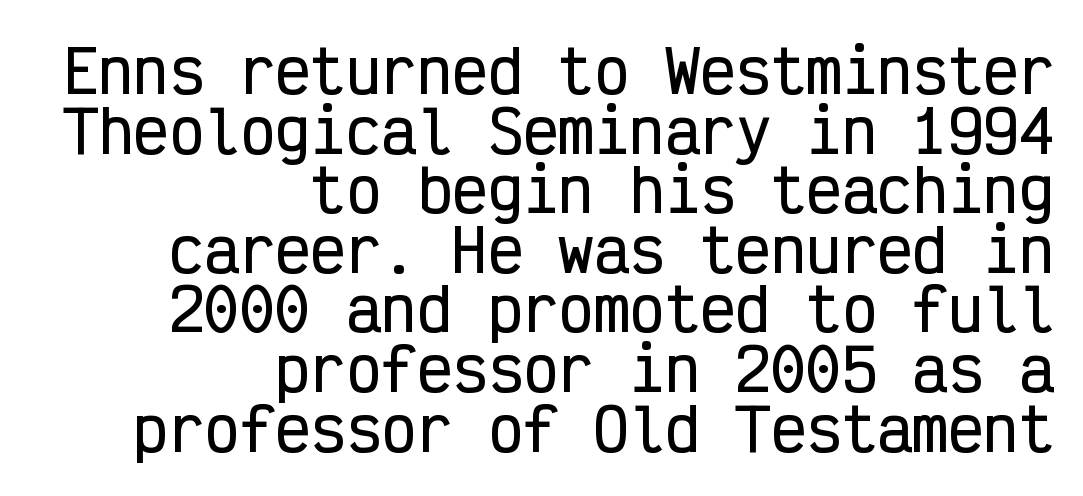
{"serif": "no", "italic": "no", "width": "condensed", "stroke_contrast": "low", "x_height": "medium", "monospaced": "yes", "underline": "no", "align": "right", "line_spacing": "tight", "line_spacing_ratio": 1.01, "letter_spacing": "normal", "letter_spacing_em": 0.0, "glyph_px": 59}
